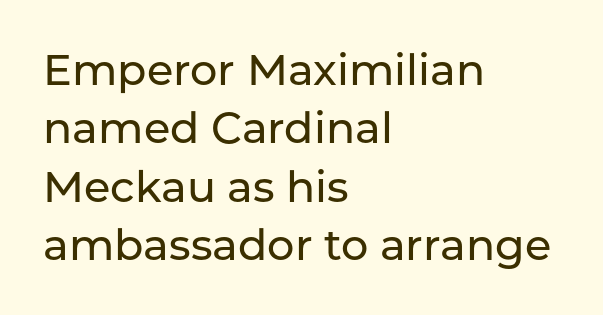
The image shows 43 px sans-serif type, upright; set left-aligned, normal line spacing (1.36x), normal letter spacing, not underlined; low stroke contrast and a medium x-height.
